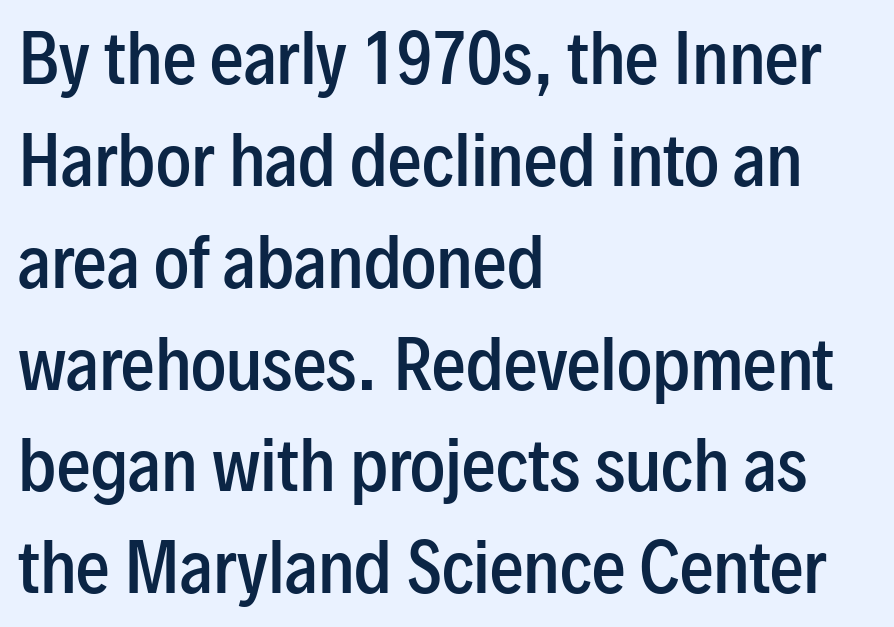
The image shows 67 px semibold, condensed sans-serif type, upright; set left-aligned, normal line spacing (1.52x), normal letter spacing, not underlined; low stroke contrast and a medium x-height.
